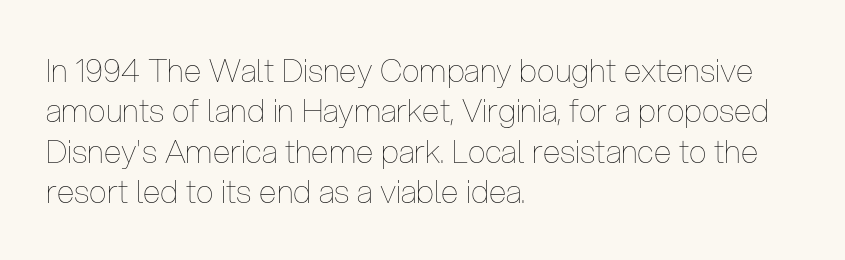
{"italic": "no", "bold": "no", "weight": "thin", "width": "condensed", "stroke_contrast": "low", "x_height": "medium", "monospaced": "no", "underline": "no", "align": "left", "line_spacing": "normal", "line_spacing_ratio": 1.26, "letter_spacing": "normal", "letter_spacing_em": 0.0, "glyph_px": 32}
